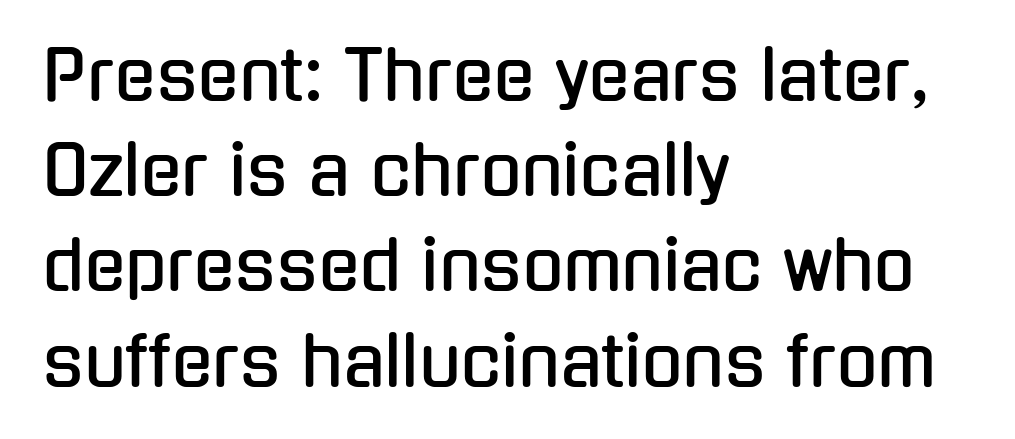
{"serif": "no", "italic": "no", "width": "condensed", "stroke_contrast": "low", "x_height": "medium", "monospaced": "no", "underline": "no", "align": "left", "line_spacing": "normal", "line_spacing_ratio": 1.4, "letter_spacing": "normal", "letter_spacing_em": 0.0, "glyph_px": 68}
